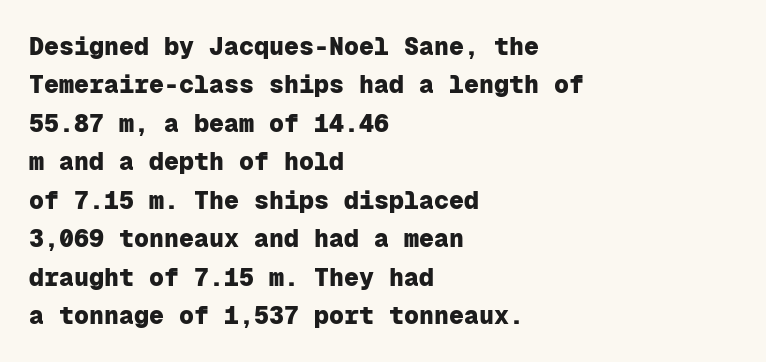
Here the glyphs are tracked normally, forming tight word shapes. Does the weight exceed regular? Yes, all the way to bold. The text block is weighted toward the left margin, trailing off unevenly rightward. Style check: upright. Notice how descenders clear the ascenders below comfortably — that's standard leading. Glance below the letters and you will spot only blank space.
